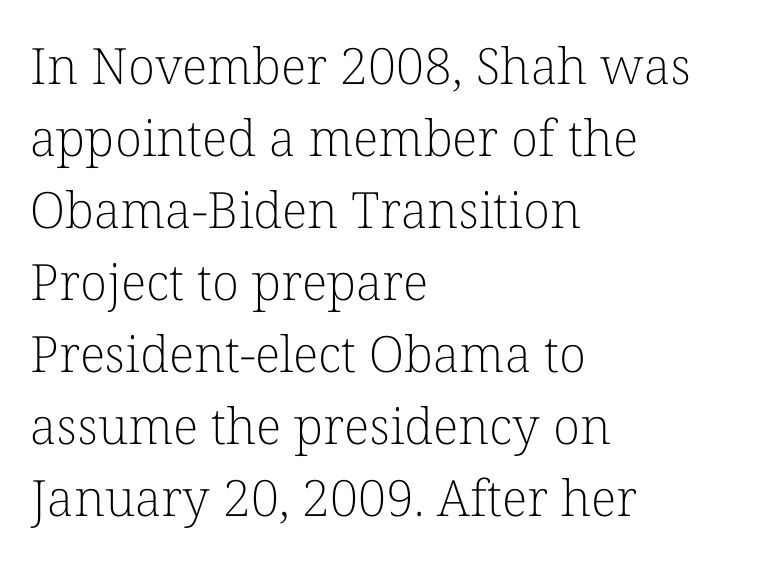
Q: Is the text bold? A: No.
Q: Is the text italic (slanted)? A: No, it is upright.
Q: Is the typeface a serif or a sans-serif typeface? A: Serif.
Q: Is the text underlined? A: No.
Q: How is the paragraph aligned? A: Left-aligned.
Q: Is the spacing between letters normal or unusually wide? A: Normal.
Q: Is the spacing between lines tight, normal or loose? A: Normal.
Q: Width (condensed, normal, or wide)? A: Normal.
Q: Stroke contrast? A: Low.
Q: x-height? A: Medium.
Q: Monospaced? A: No.
